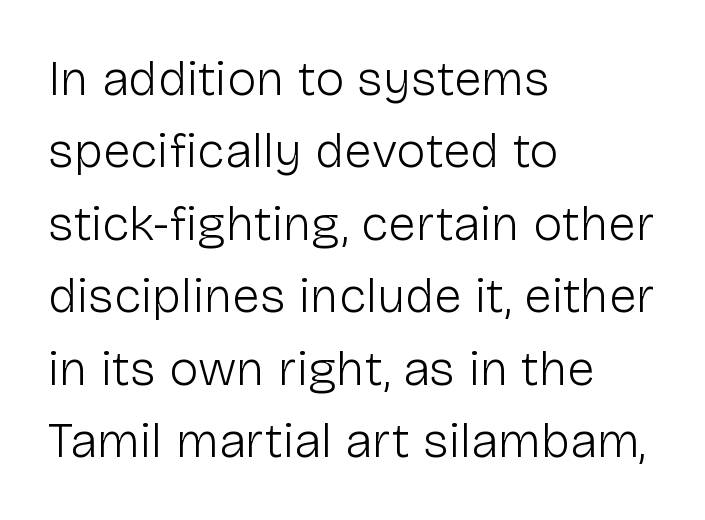
A roman cut, with each character standing at attention. You can tell from the bare stems that sans-serif type was used. Every row of glyphs begins at an identical x-position on the left. This sample keeps an unexceptional amount of space between lines.
